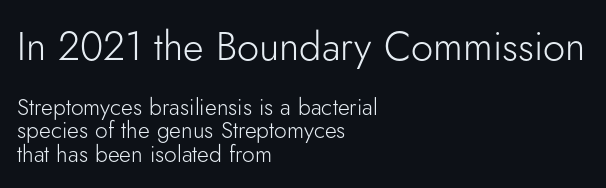
The image shows 40 px light sans-serif type, upright; set left-aligned, tight line spacing (1.02x), normal letter spacing, not underlined; the first (top) block is 1.74x larger; low stroke contrast and a small x-height.
